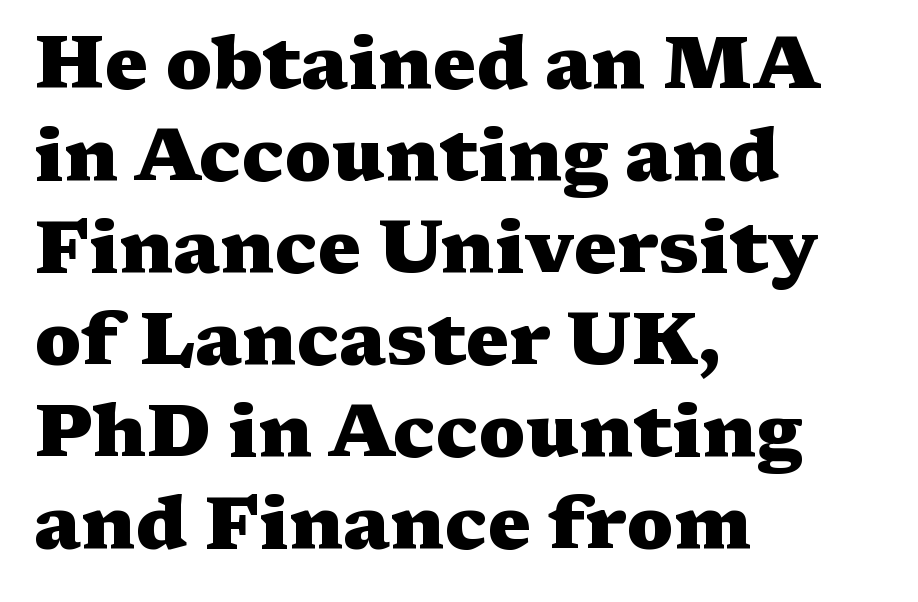
Notice how the passage keeps a crisp vertical edge on the left only. The letters sit at their default tracking, neither squeezed nor spread. Strong, thick strokes mark this as bold type. Each letter keeps its own natural width here, so spacing adapts to shape.
